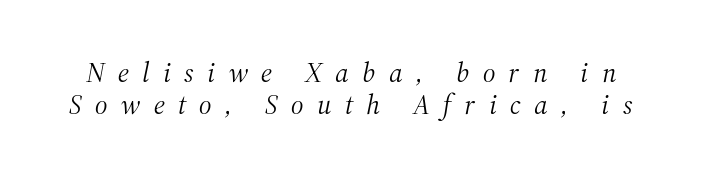
The image shows 28 px light serif type, italic (leaning right); set tight line spacing (1.14x), unusually wide letter spacing (+0.48 em), not underlined; medium stroke contrast and a medium x-height.
